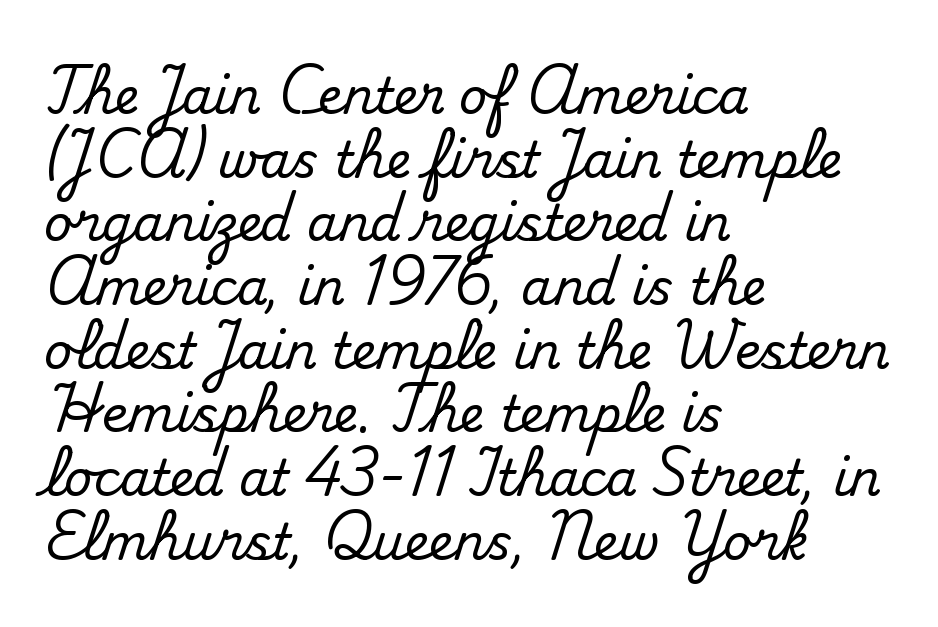
{"serif": "yes", "width": "normal", "stroke_contrast": "medium", "x_height": "small", "monospaced": "no", "underline": "no", "align": "left", "line_spacing": "normal", "line_spacing_ratio": 1.3, "letter_spacing": "normal", "letter_spacing_em": 0.0, "glyph_px": 49}
